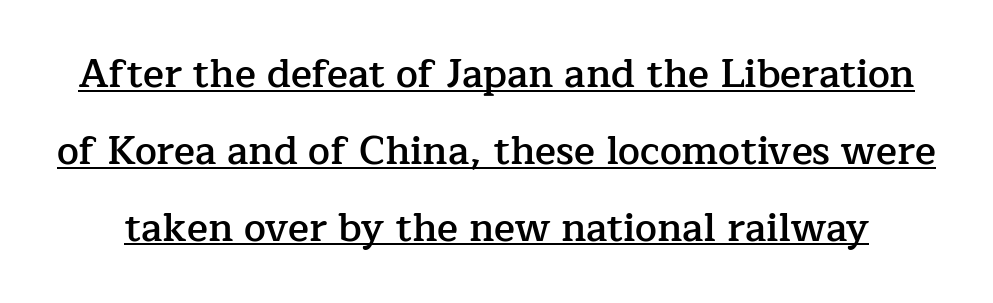
Between one letter and the next there's only the usual sliver of space. Vertical spacing — loose. The rendering shows small feet on the letterforms — a serif design. Designer's note — italics off, roman on. Proportional: the letters do not fall into vertical columns.
